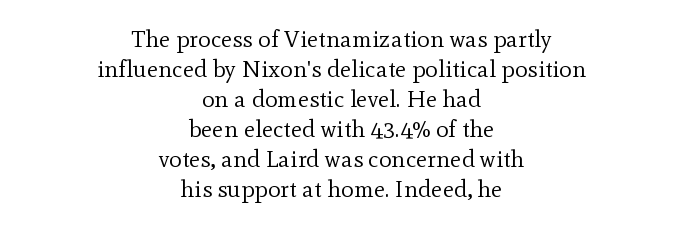
Q: Is the text bold? A: No.
Q: Is the text italic (slanted)? A: No, it is upright.
Q: Is the text underlined? A: No.
Q: How is the paragraph aligned? A: Centered.
Q: Is the spacing between letters normal or unusually wide? A: Normal.
Q: Is the spacing between lines tight, normal or loose? A: Normal.
